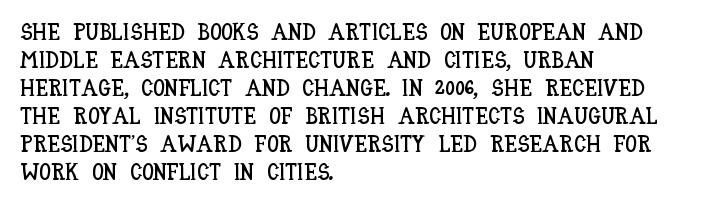
Look at the tracking — it's just the regular setting, nothing added. Caption: multi-line text, flush left, ragged right. Notice how the stems are strictly vertical — no italics here. A clean baseline with only descenders dipping below it.
